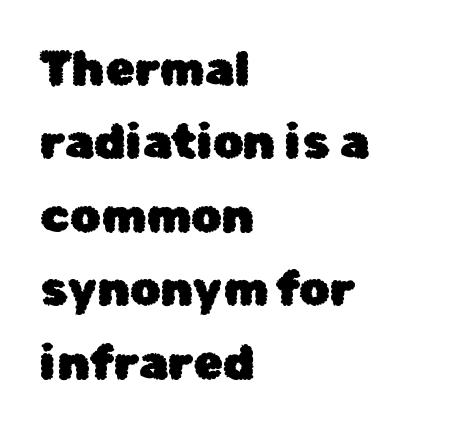
Is the letter spacing exaggerated? No — it looks like the ordinary default. One glance says typical: line gaps are just what's usual. The letters advance in unequal steps, a hallmark of proportional type. Classification — sans serif. The area under the type is left untouched. It's the straight-up-and-down kind of type.
